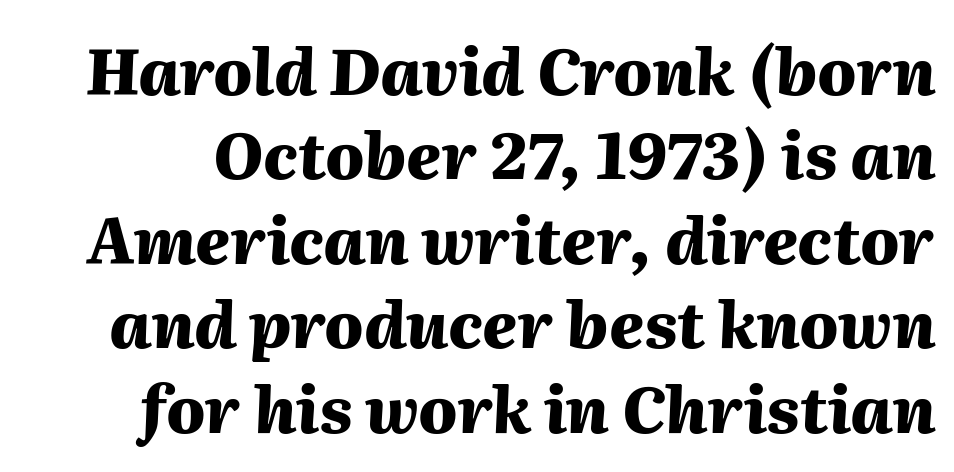
{"italic": "yes", "lean": "right", "slant_degrees": 2, "bold": "yes", "weight": "heavy", "width": "normal", "stroke_contrast": "medium", "x_height": "medium", "monospaced": "no", "underline": "no", "line_spacing": "normal", "line_spacing_ratio": 1.32, "letter_spacing": "normal", "letter_spacing_em": 0.0, "glyph_px": 64}
